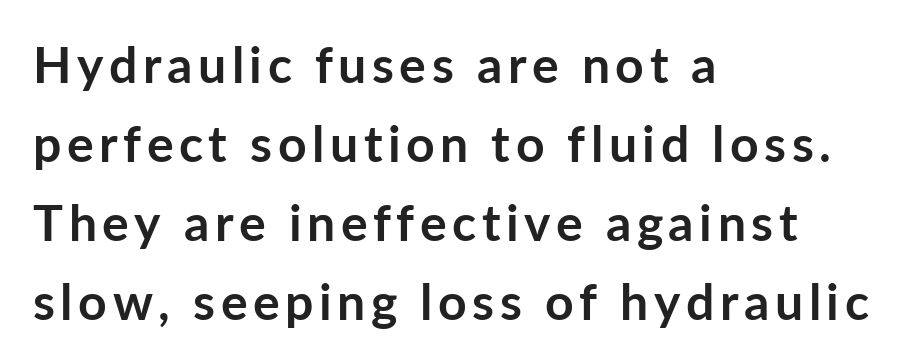
The image shows 50 px semibold sans-serif type, upright; set left-aligned, normal line spacing (1.58x), not underlined; low stroke contrast and a medium x-height.
